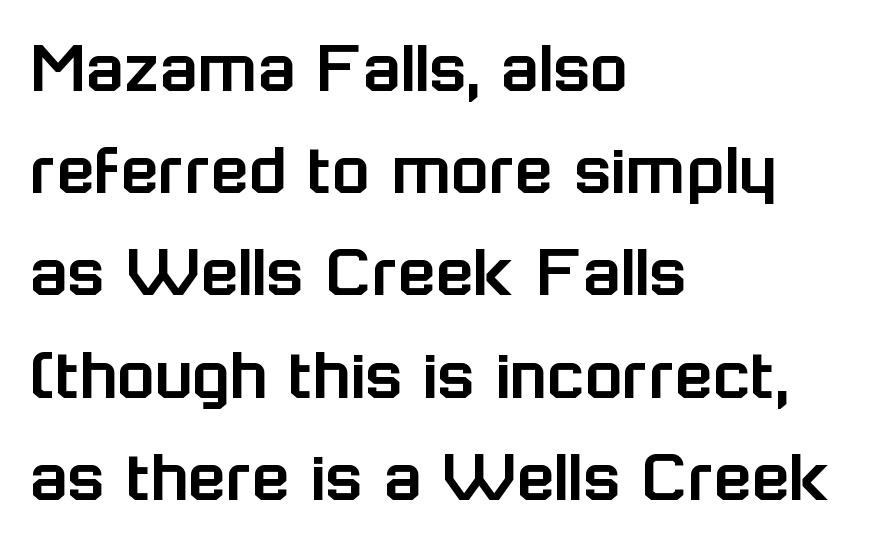
The image shows 78 px sans-serif type, upright; set left-aligned, normal line spacing (1.31x), normal letter spacing, not underlined; low stroke contrast and a medium x-height.
